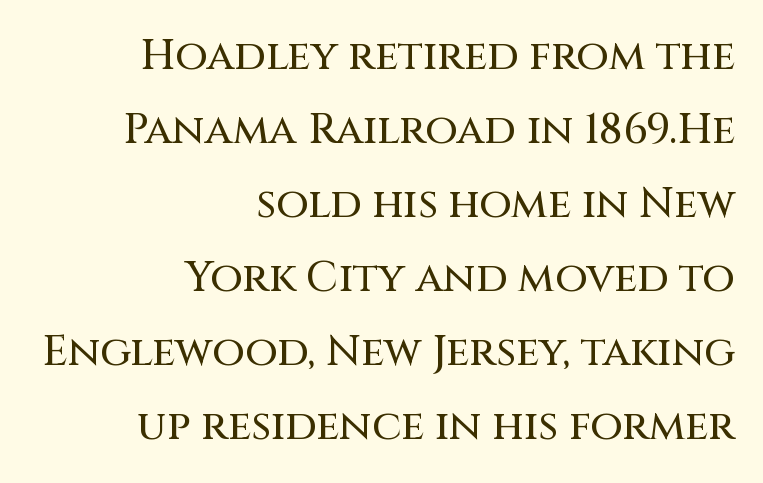
The image shows 42 px sans-serif type, upright; set right-aligned, line spacing 1.76x, normal letter spacing, not underlined; medium stroke contrast and a large x-height.
